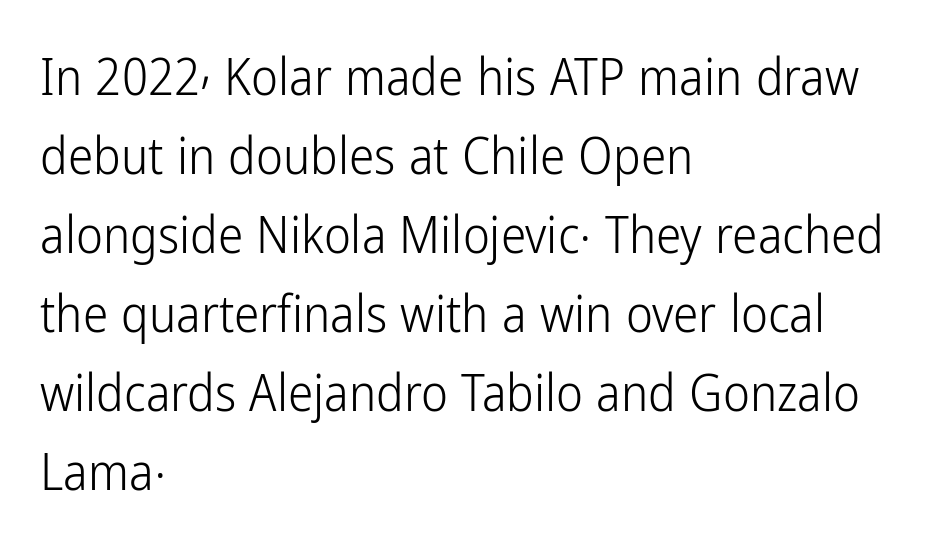
{"serif": "no", "italic": "no", "bold": "no", "weight": "light", "width": "condensed", "stroke_contrast": "low", "x_height": "medium", "monospaced": "no", "underline": "no", "align": "left", "line_spacing": "normal", "line_spacing_ratio": 1.55, "letter_spacing": "normal", "letter_spacing_em": 0.0, "glyph_px": 51}
